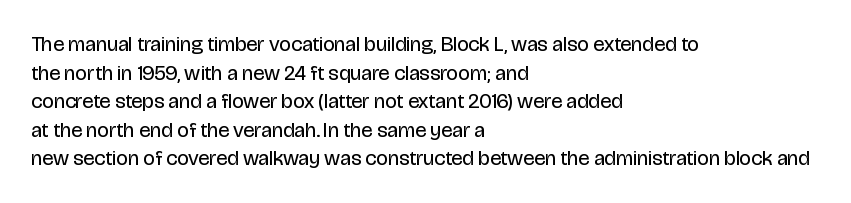
Line beginnings align vertically; line endings do not. Whoever set this chose a conventional vertical rhythm. Stroke mass is kept to a normal reading level or below. Nobody touched the tracking dial on this one.
